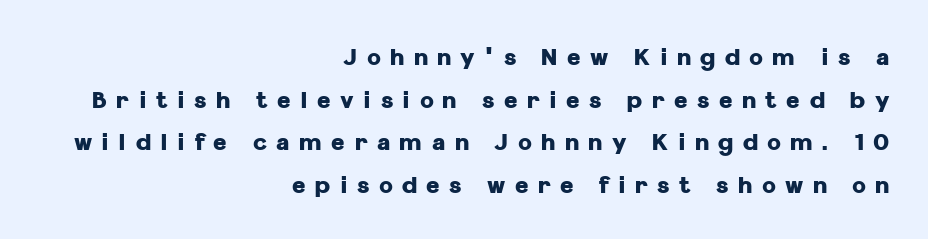
The image shows 23 px bold type, upright; set right-aligned, line spacing 1.85x, unusually wide letter spacing (+0.41 em), not underlined.
